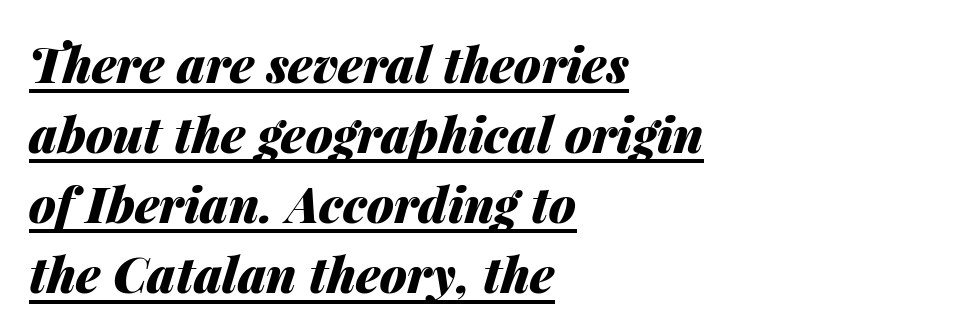
The image shows 49 px heavy type, italic (leaning right); set left-aligned, normal line spacing (1.43x), normal letter spacing, underlined; medium stroke contrast and a medium x-height.
